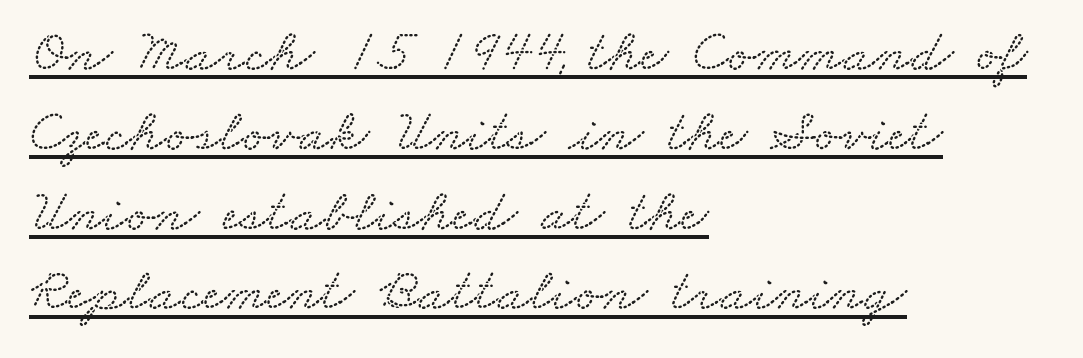
Is there much room between lines? A standard amount, neither cramped nor airy. The rendered words wear a rule along their underside. Character widths vary here, with narrow letters taking less room than wide ones. Casual observation: everything's shoved over to the left. Font category for this specimen: serif.
